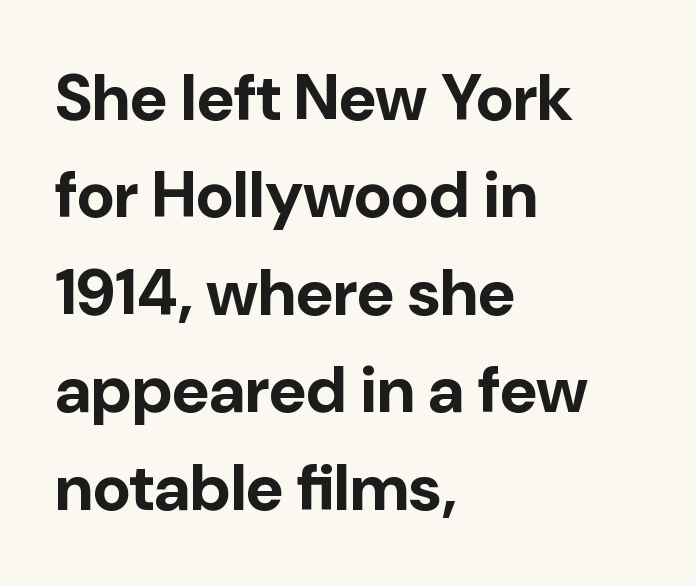
{"serif": "no", "italic": "no", "bold": "yes", "weight": "bold", "width": "normal", "stroke_contrast": "low", "x_height": "medium", "monospaced": "no", "underline": "no", "align": "left", "line_spacing": "normal", "line_spacing_ratio": 1.5, "letter_spacing": "normal", "letter_spacing_em": 0.0, "glyph_px": 65}
